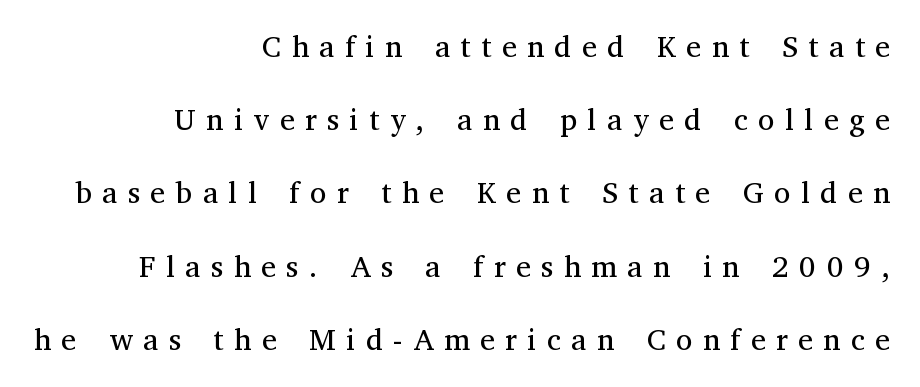
{"serif": "yes", "italic": "no", "bold": "no", "weight": "regular", "width": "normal", "stroke_contrast": "medium", "x_height": "medium", "monospaced": "no", "underline": "no", "align": "right", "line_spacing": "loose", "line_spacing_ratio": 2.44, "letter_spacing": "wide", "letter_spacing_em": 0.35, "glyph_px": 30}
